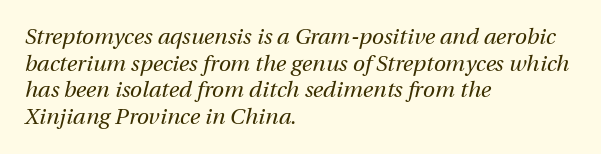
Q: Is the text bold? A: No.
Q: Is the text italic (slanted)? A: Yes, it leans right by about 12 degrees.
Q: Is the text underlined? A: No.
Q: How is the paragraph aligned? A: Left-aligned.
Q: Is the spacing between letters normal or unusually wide? A: Normal.
